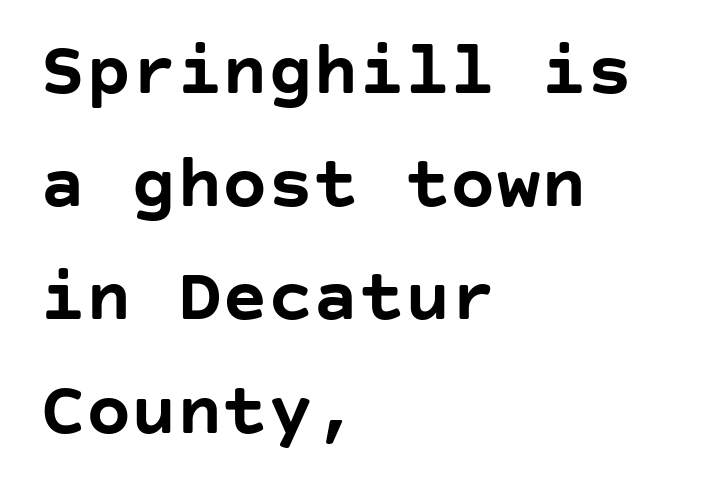
{"serif": "no", "italic": "no", "bold": "yes", "weight": "semibold", "width": "normal", "stroke_contrast": "low", "x_height": "large", "underline": "no", "align": "left", "line_spacing": "normal", "line_spacing_ratio": 1.49, "letter_spacing": "normal", "letter_spacing_em": 0.0, "glyph_px": 76}
